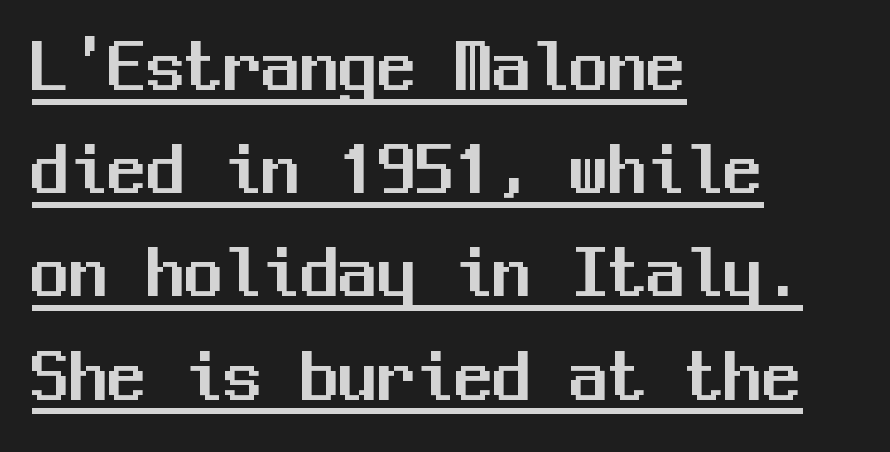
The image shows 77 px sans-serif type, upright, monospaced; set left-aligned, normal line spacing (1.34x), normal letter spacing, underlined; medium stroke contrast and a medium x-height.
